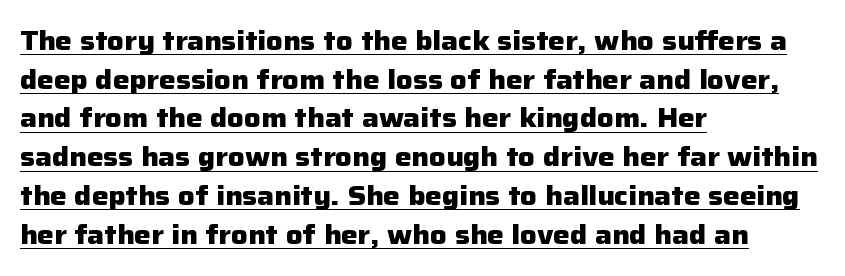
The image shows 26 px bold type, upright; set left-aligned, normal line spacing (1.49x), normal letter spacing, underlined.
